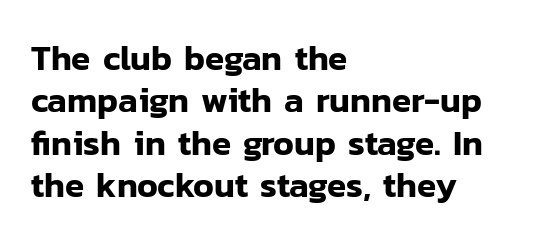
{"serif": "no", "italic": "no", "width": "normal", "stroke_contrast": "low", "x_height": "medium", "monospaced": "no", "underline": "no", "align": "left", "line_spacing_ratio": 1.21, "letter_spacing": "normal", "letter_spacing_em": 0.0, "glyph_px": 35}
